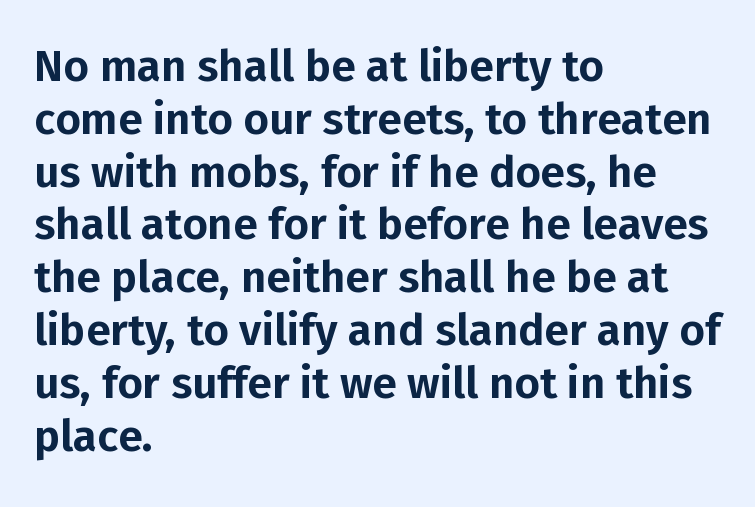
Q: Is the text italic (slanted)? A: No, it is upright.
Q: Is the typeface a serif or a sans-serif typeface? A: Sans-serif.
Q: Is the text underlined? A: No.
Q: How is the paragraph aligned? A: Left-aligned.
Q: Is the spacing between letters normal or unusually wide? A: Normal.
Q: Width (condensed, normal, or wide)? A: Normal.
Q: Stroke contrast? A: Low.
Q: x-height? A: Medium.
Q: Monospaced? A: No.
